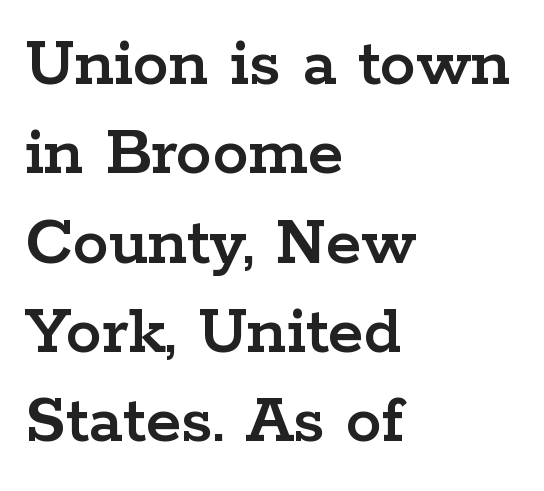
Q: Is the text italic (slanted)? A: No, it is upright.
Q: Is the typeface a serif or a sans-serif typeface? A: Serif.
Q: Is the text underlined? A: No.
Q: How is the paragraph aligned? A: Left-aligned.
Q: Is the spacing between letters normal or unusually wide? A: Normal.
Q: Width (condensed, normal, or wide)? A: Wide.
Q: Stroke contrast? A: Low.
Q: x-height? A: Medium.
Q: Monospaced? A: No.
